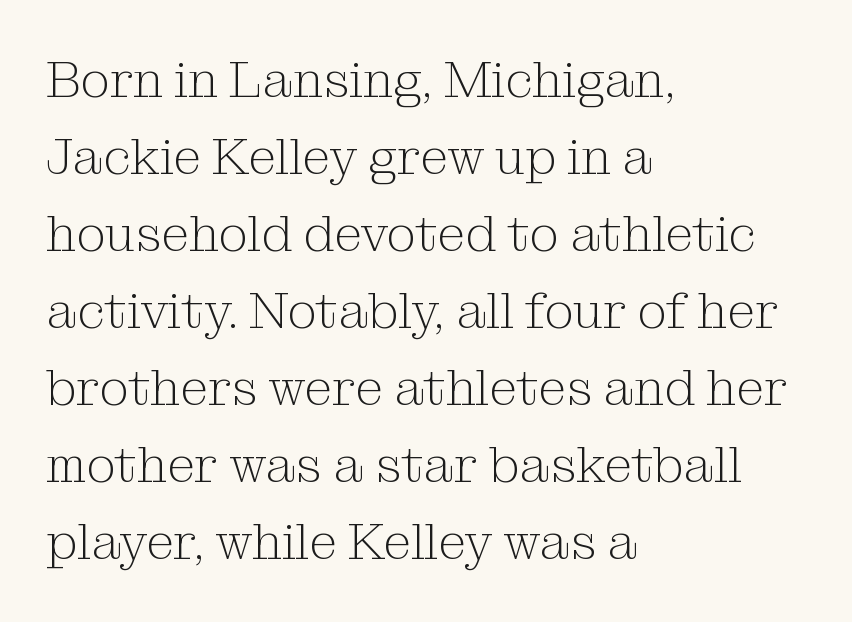
Honestly, there is no underline to notice here at all. Students, observe: this is what conventionally led text looks like. These lines keep a tight, regular rhythm from letter to letter. Characters remain perfectly vertical along every line. Horizontal alignment here is leftward, the default for most running prose. These glyphs show unthickened strokes, regular width or finer.
